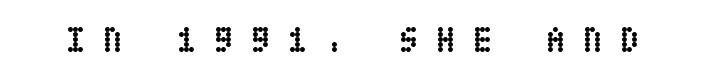
The image shows 36 px semibold, condensed type, upright; set unusually wide letter spacing (+0.48 em), not underlined; low stroke contrast and a large x-height.
